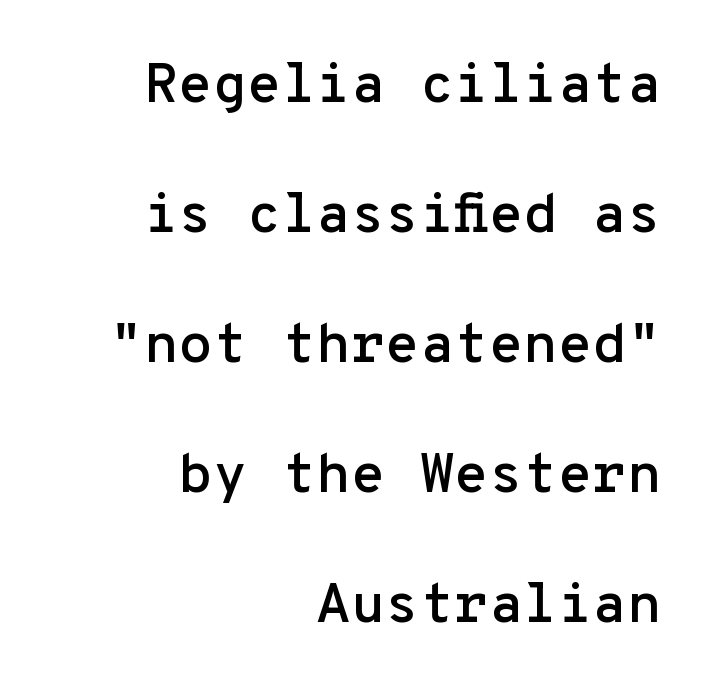
Q: Is the text italic (slanted)? A: No, it is upright.
Q: Is the typeface a serif or a sans-serif typeface? A: Sans-serif.
Q: Is the text underlined? A: No.
Q: How is the paragraph aligned? A: Right-aligned.
Q: Is the spacing between letters normal or unusually wide? A: Normal.
Q: Is the spacing between lines tight, normal or loose? A: Loose.
Q: Width (condensed, normal, or wide)? A: Normal.
Q: Stroke contrast? A: Low.
Q: x-height? A: Medium.
Q: Monospaced? A: Yes.
